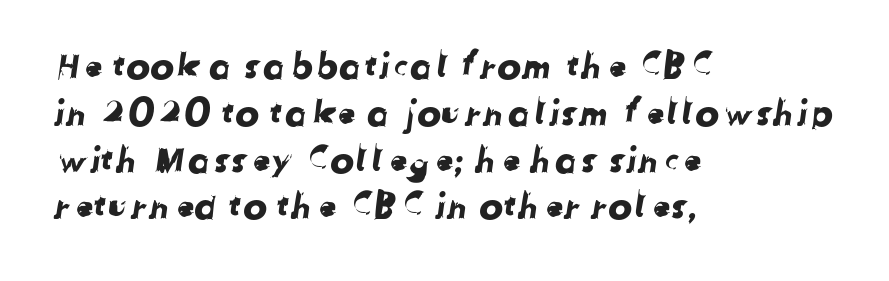
Q: Is the typeface a serif or a sans-serif typeface? A: Sans-serif.
Q: Is the text underlined? A: No.
Q: How is the paragraph aligned? A: Left-aligned.
Q: Is the spacing between letters normal or unusually wide? A: Normal.
Q: Is the spacing between lines tight, normal or loose? A: Normal.
Q: Width (condensed, normal, or wide)? A: Normal.
Q: Stroke contrast? A: Low.
Q: x-height? A: Medium.
Q: Monospaced? A: No.
